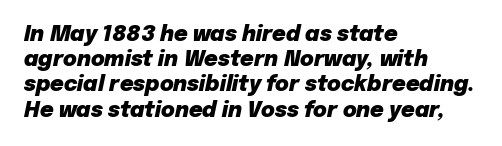
The image shows 21 px bold type, italic (leaning right); set left-aligned, line spacing 1.2x, normal letter spacing, not underlined.
